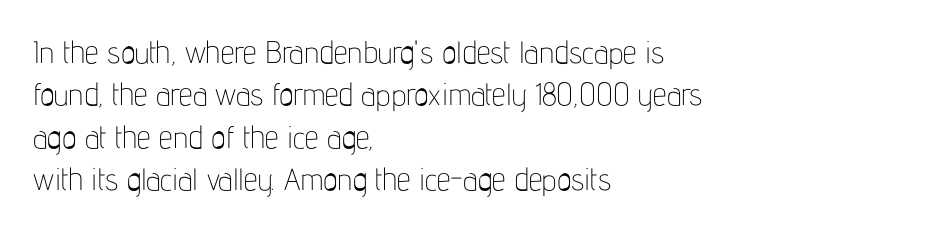
The text was rendered using a sans face with plain stroke endings. It's the straight-up-and-down kind of type. The letters sit at their default tracking, neither squeezed nor spread. Is the block centered? No — it sits flush against the left margin. The rows are spaced the way most documents space them. Honestly, there is no underline to notice here at all.
